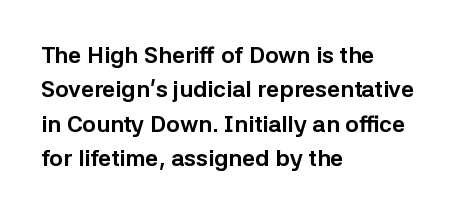
Q: Is the text bold? A: Yes.
Q: Is the text italic (slanted)? A: No, it is upright.
Q: Is the text underlined? A: No.
Q: How is the paragraph aligned? A: Left-aligned.
Q: Is the spacing between letters normal or unusually wide? A: Normal.
Q: Is the spacing between lines tight, normal or loose? A: Normal.
